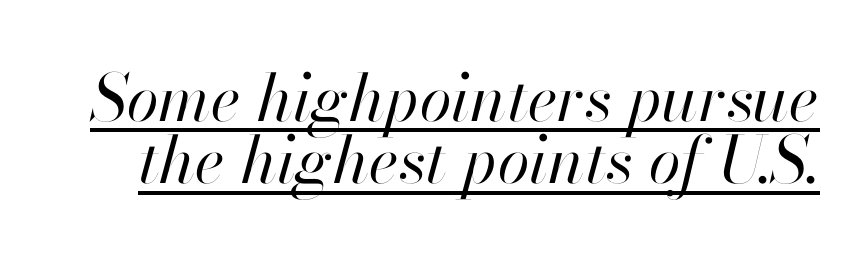
Q: Is the text bold? A: No.
Q: Is the text italic (slanted)? A: Yes, it leans right by about 13 degrees.
Q: Is the text underlined? A: Yes.
Q: Is the spacing between letters normal or unusually wide? A: Normal.
Q: Is the spacing between lines tight, normal or loose? A: Tight.
Q: Width (condensed, normal, or wide)? A: Normal.
Q: Stroke contrast? A: High.
Q: x-height? A: Small.
Q: Monospaced? A: No.
